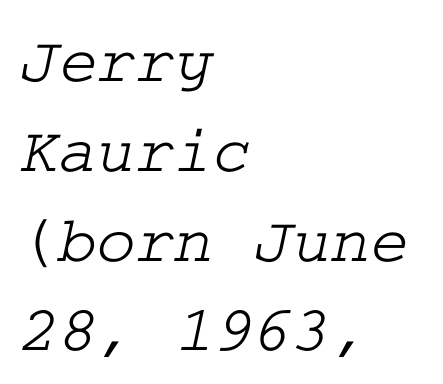
Q: Is the typeface a serif or a sans-serif typeface? A: Serif.
Q: Is the text underlined? A: No.
Q: How is the paragraph aligned? A: Left-aligned.
Q: Is the spacing between letters normal or unusually wide? A: Normal.
Q: Is the spacing between lines tight, normal or loose? A: Normal.
Q: Width (condensed, normal, or wide)? A: Wide.
Q: Stroke contrast? A: Low.
Q: x-height? A: Medium.
